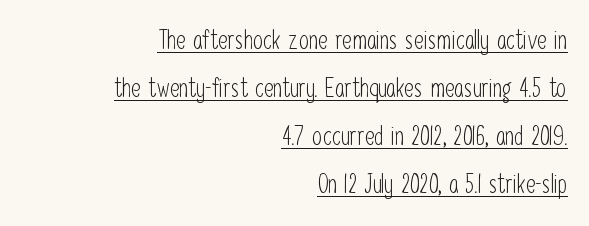
The image shows 26 px text type, upright; set right-aligned, line spacing 1.85x, normal letter spacing, underlined.
